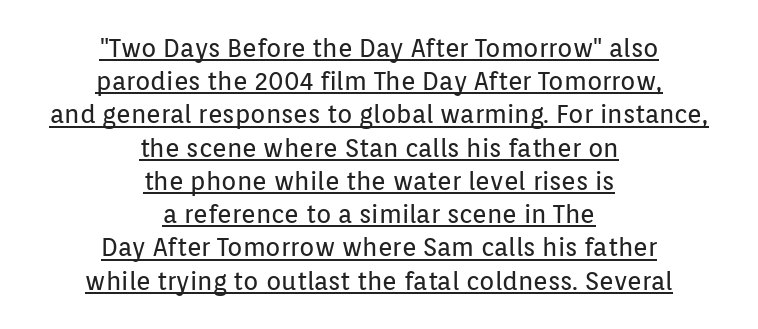
The typeface has the unassuming heft of standard copy or less. The face used here is rendered with its standard letterfit. Notice how the passage keeps no hard edge, just a central spine. This sample uses an upright cut, with every glyph sitting square on the baseline.
